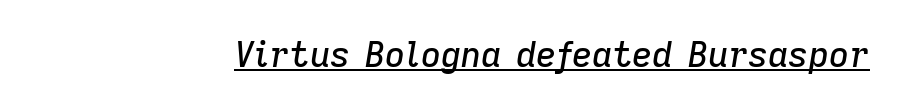
The face used here is rendered with its standard letterfit. Italic? Definitely — the glyphs are oblique. The face used here is proportionally spaced, like ordinary book or web type. A continuous stroke trails under the words, as in a hyperlink.
